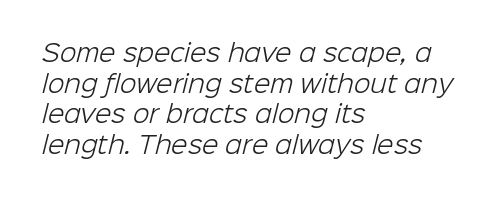
Is the stroke heavy? The answer is a plain regular-or-lighter. Glance below the letters and you will spot only blank space. The lines in this sample share a left origin and differ only in where they stop. Standard letterfit; no display-style spreading of the glyphs. Interline gaps are of average width in this sample.
